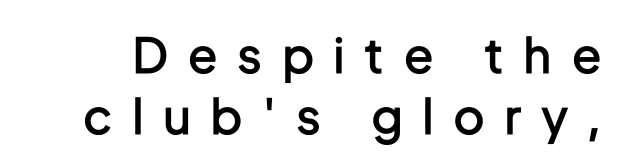
{"serif": "no", "italic": "no", "bold": "semi", "weight": "semibold", "width": "condensed", "stroke_contrast": "low", "x_height": "medium", "monospaced": "no", "underline": "no", "line_spacing": "normal", "line_spacing_ratio": 1.27, "letter_spacing": "wide", "letter_spacing_em": 0.44, "glyph_px": 48}
